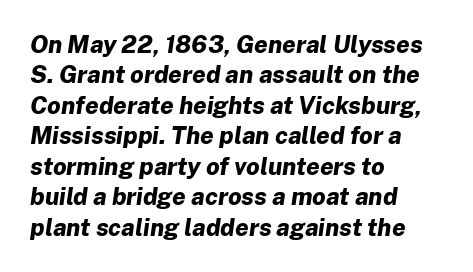
Q: Is the text bold? A: Yes.
Q: Is the text italic (slanted)? A: Yes, it leans right by about 8 degrees.
Q: Is the text underlined? A: No.
Q: How is the paragraph aligned? A: Left-aligned.
Q: Is the spacing between letters normal or unusually wide? A: Normal.
Q: Is the spacing between lines tight, normal or loose? A: Normal.
